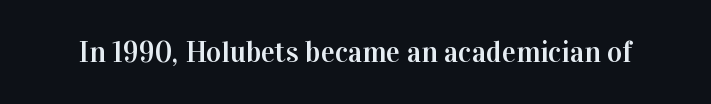
Q: Is the text italic (slanted)? A: No, it is upright.
Q: Is the typeface a serif or a sans-serif typeface? A: Serif.
Q: Is the text underlined? A: No.
Q: Is the spacing between letters normal or unusually wide? A: Normal.
Q: Width (condensed, normal, or wide)? A: Normal.
Q: Stroke contrast? A: High.
Q: x-height? A: Medium.
Q: Monospaced? A: No.
